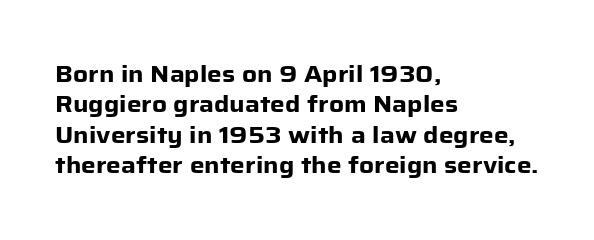
Each word holds together tightly as a unit, with standard inter-letter gaps. Typeset ragged right — the left edge is the straight one. Has an underline been added? It has not. The passage shown stacks its lines at a standard gap. A typesetter would mark this as roman, not italic. The passage shown is emphatically bold.
